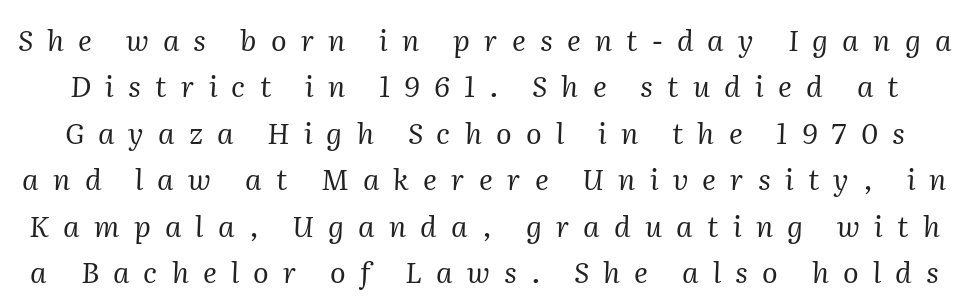
{"serif": "yes", "italic": "yes", "lean": "right", "slant_degrees": 2, "bold": "no", "weight": "regular", "width": "normal", "stroke_contrast": "medium", "x_height": "medium", "monospaced": "no", "underline": "no", "line_spacing": "normal", "line_spacing_ratio": 1.6, "letter_spacing": "wide", "letter_spacing_em": 0.49, "glyph_px": 29}
